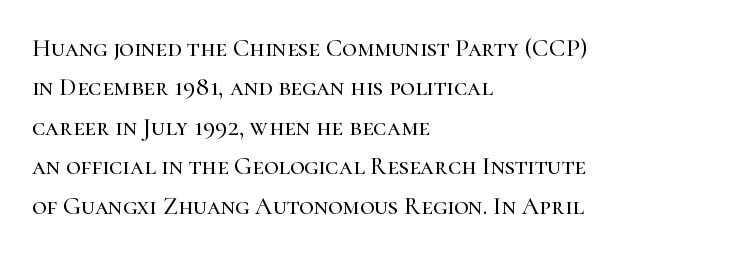
{"italic": "no", "underline": "no", "align": "left", "line_spacing": "normal", "line_spacing_ratio": 1.58, "letter_spacing": "normal", "letter_spacing_em": 0.0, "glyph_px": 25}
